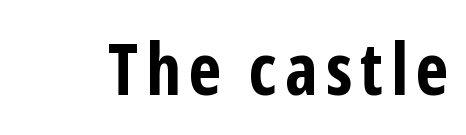
The image shows 72 px bold, condensed sans-serif type, upright; set not underlined; low stroke contrast and a medium x-height.
